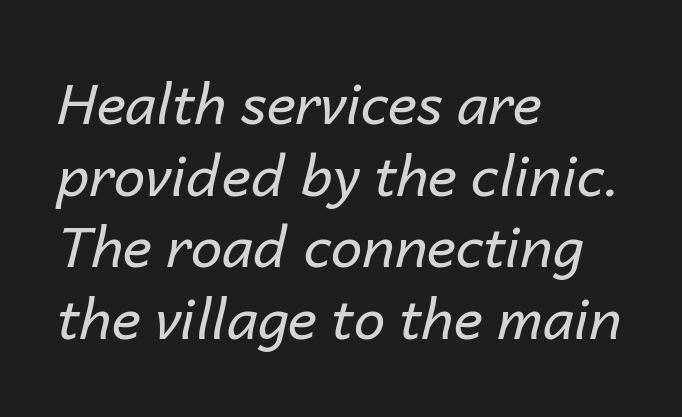
Descenders are the only things crossing below the line. Spacing verdict: proportional, widths tailored to each character. In terms of posture, this sample is oblique. The letterforms sit at book weight or below.
